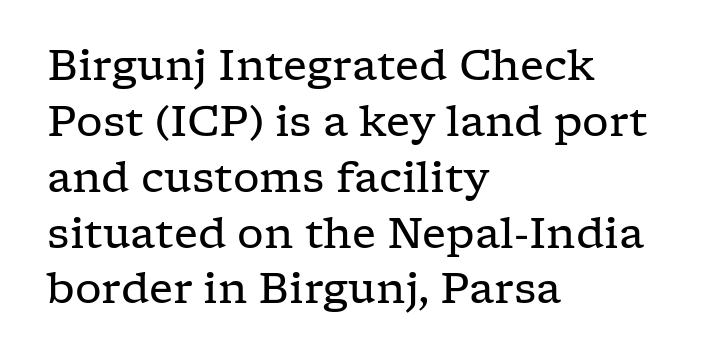
Q: Is the text bold? A: No.
Q: Is the text italic (slanted)? A: No, it is upright.
Q: Is the typeface a serif or a sans-serif typeface? A: Serif.
Q: Is the text underlined? A: No.
Q: How is the paragraph aligned? A: Left-aligned.
Q: Is the spacing between letters normal or unusually wide? A: Normal.
Q: Is the spacing between lines tight, normal or loose? A: Normal.
Q: Width (condensed, normal, or wide)? A: Wide.
Q: Stroke contrast? A: Low.
Q: x-height? A: Medium.
Q: Monospaced? A: No.
